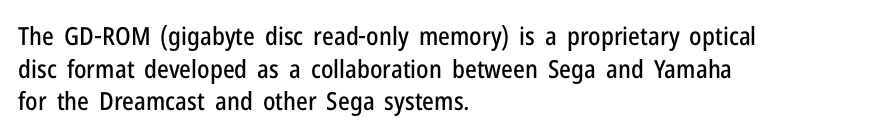
The image shows 25 px text type, upright; set left-aligned, normal line spacing (1.31x), normal letter spacing, not underlined.
